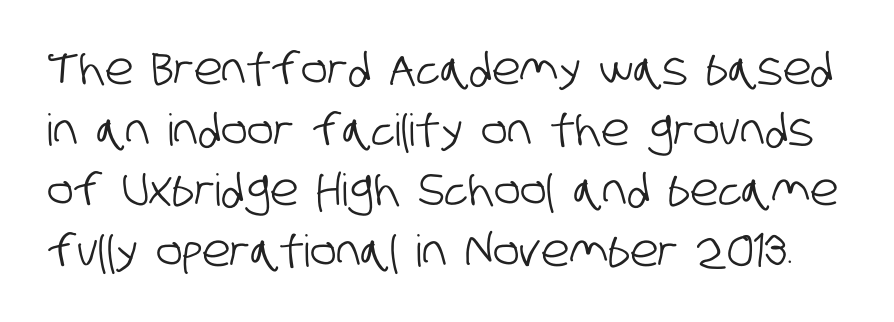
{"serif": "no", "width": "condensed", "stroke_contrast": "low", "x_height": "large", "monospaced": "no", "underline": "no", "line_spacing": "normal", "line_spacing_ratio": 1.38, "letter_spacing": "normal", "letter_spacing_em": 0.0, "glyph_px": 44}
